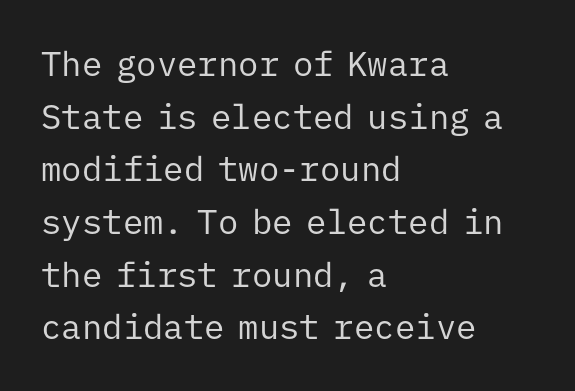
The image shows 34 px regular-weight sans-serif type, upright, monospaced; set left-aligned, normal line spacing (1.55x), normal letter spacing, not underlined; low stroke contrast and a medium x-height.
